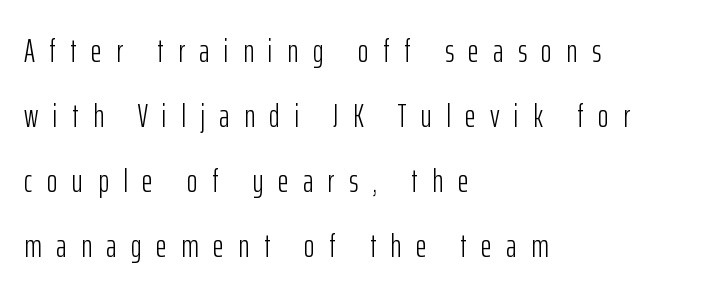
Q: Is the text bold? A: No.
Q: Is the text italic (slanted)? A: No, it is upright.
Q: Is the typeface a serif or a sans-serif typeface? A: Sans-serif.
Q: Is the text underlined? A: No.
Q: How is the paragraph aligned? A: Left-aligned.
Q: Is the spacing between letters normal or unusually wide? A: Unusually wide.
Q: Is the spacing between lines tight, normal or loose? A: Loose.
Q: Width (condensed, normal, or wide)? A: Condensed.
Q: Stroke contrast? A: Low.
Q: x-height? A: Medium.
Q: Monospaced? A: No.
